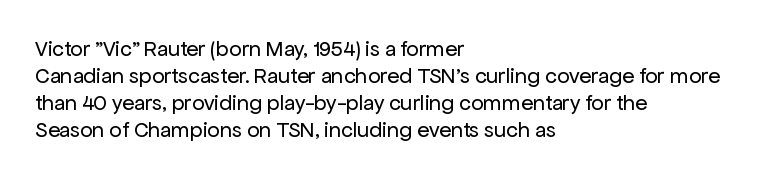
Q: Is the text bold? A: No.
Q: Is the text italic (slanted)? A: No, it is upright.
Q: Is the text underlined? A: No.
Q: How is the paragraph aligned? A: Left-aligned.
Q: Is the spacing between letters normal or unusually wide? A: Normal.
